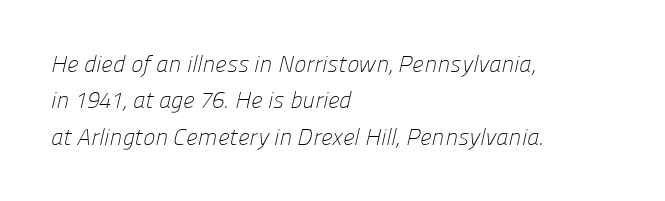
{"bold": "no", "underline": "no", "align": "left", "line_spacing": "normal", "line_spacing_ratio": 1.58, "letter_spacing": "normal", "letter_spacing_em": 0.0, "glyph_px": 23}
